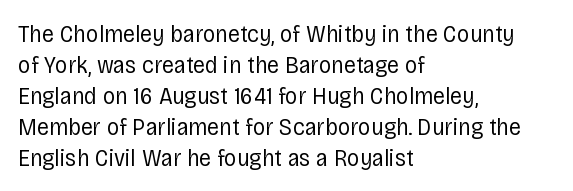
{"italic": "no", "bold": "no", "underline": "no", "align": "left", "line_spacing_ratio": 1.24, "letter_spacing": "normal", "letter_spacing_em": 0.0, "glyph_px": 25}
